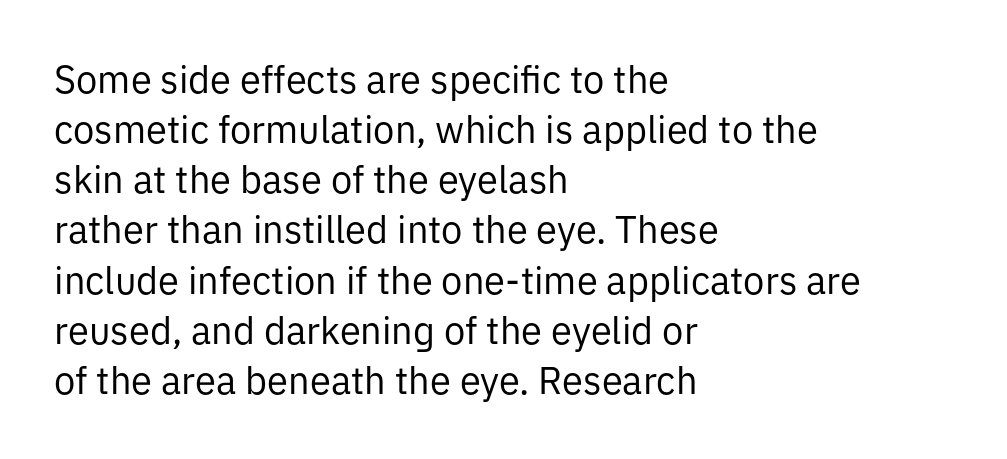
{"serif": "no", "italic": "no", "bold": "no", "weight": "regular", "width": "normal", "stroke_contrast": "low", "x_height": "medium", "monospaced": "no", "underline": "no", "align": "left", "line_spacing": "normal", "line_spacing_ratio": 1.32, "letter_spacing": "normal", "letter_spacing_em": 0.0, "glyph_px": 38}
